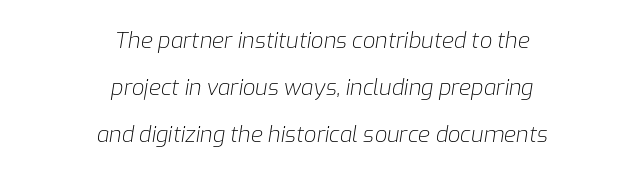
{"italic": "yes", "lean": "right", "slant_degrees": 9, "bold": "no", "underline": "no", "align": "center", "line_spacing": "loose", "line_spacing_ratio": 2.13, "letter_spacing": "normal", "letter_spacing_em": 0.0, "glyph_px": 22}
